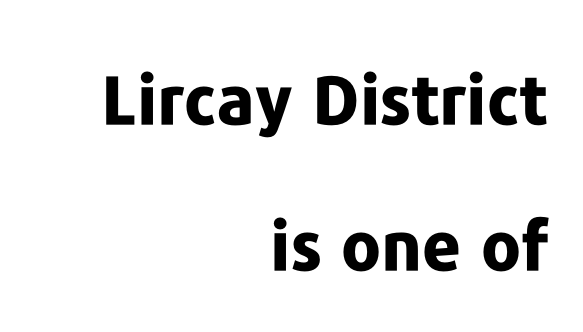
Does the weight exceed regular? Yes, all the way to bold. This sample uses an upright cut, with every glyph sitting square on the baseline. The passage shown is typeset with a sans-serif family. Character widths vary here, with narrow letters taking less room than wide ones. How are the letters spaced? Ordinarily, with no added tracking. Letters rest on an invisible, unmarked baseline.
